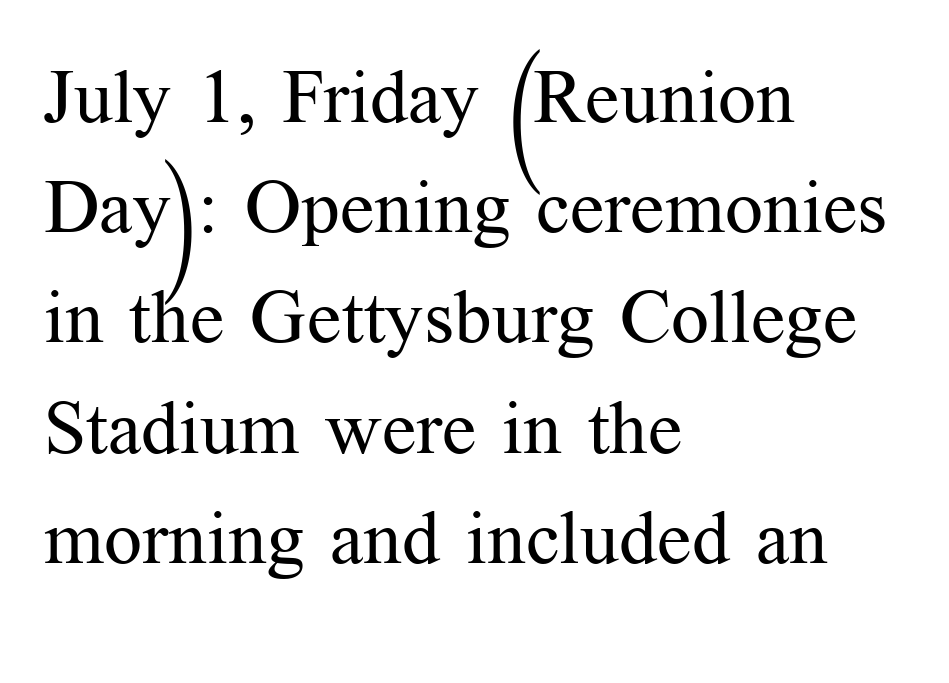
{"serif": "yes", "italic": "no", "bold": "no", "weight": "regular", "width": "normal", "stroke_contrast": "medium", "x_height": "medium", "monospaced": "no", "underline": "no", "align": "left", "line_spacing": "normal", "line_spacing_ratio": 1.47, "letter_spacing": "normal", "letter_spacing_em": 0.0, "glyph_px": 75}
